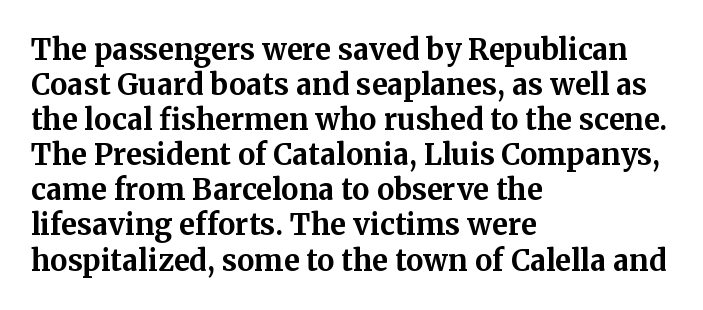
The image shows 29 px bold serif type, upright; set left-aligned, line spacing 1.21x, normal letter spacing, not underlined; medium stroke contrast and a medium x-height.
